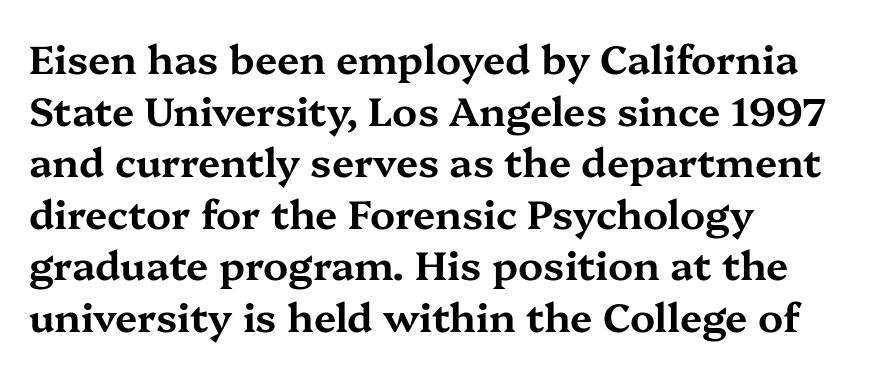
{"serif": "yes", "italic": "no", "width": "wide", "stroke_contrast": "medium", "x_height": "medium", "monospaced": "no", "underline": "no", "align": "left", "line_spacing": "normal", "line_spacing_ratio": 1.29, "letter_spacing": "normal", "letter_spacing_em": 0.0, "glyph_px": 40}
